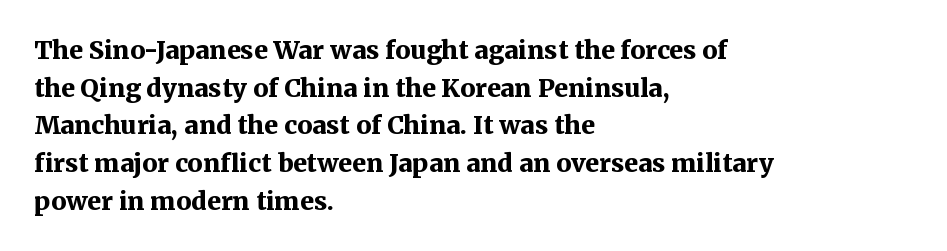
Students, note that the glyphs here touch the page at normal intervals. The vertical gap from one line to the next is medium. The lettering stays uniformly vertical, giving the passage a roman look. The lines are quadded left. Heft: maximum for text — a bold. Type without underlining.
